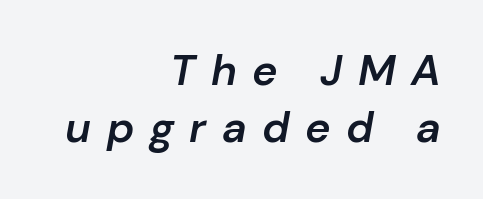
Q: Is the text bold? A: Semi-bold.
Q: Is the text italic (slanted)? A: Yes, it leans right by about 10 degrees.
Q: Is the text underlined? A: No.
Q: How is the paragraph aligned? A: Right-aligned.
Q: Is the spacing between letters normal or unusually wide? A: Unusually wide.
Q: Is the spacing between lines tight, normal or loose? A: Normal.
Q: Width (condensed, normal, or wide)? A: Normal.
Q: Stroke contrast? A: Low.
Q: x-height? A: Medium.
Q: Monospaced? A: No.
